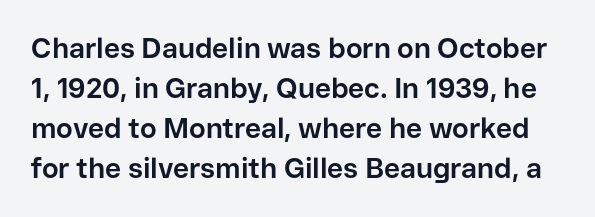
The letters carry no serifs — their stems end cleanly without finishing strokes. Unlike italic type, these characters show no tilt at all. The space between consecutive lines is moderate. Quick note: underline off. Spacing verdict: proportional, widths tailored to each character. This rendering leaves character spacing at its baseline value.
